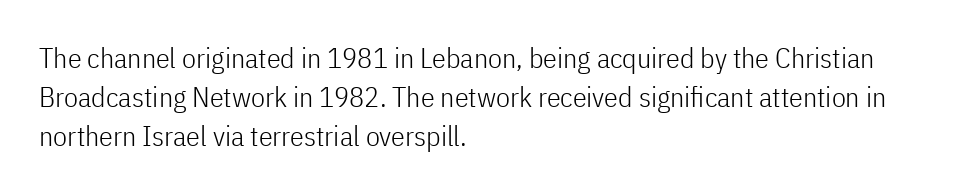
Nobody drew a line under any word here. You could not count columns in this text — the font is proportionally spaced. You can tell it's not italic because the verticals are truly vertical. The compositor pushed each line to the left boundary.
